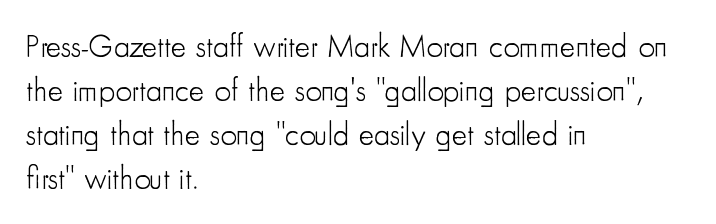
The image shows 32 px light, condensed sans-serif type, upright; set left-aligned, normal line spacing (1.38x), normal letter spacing, not underlined; low stroke contrast and a small x-height.
